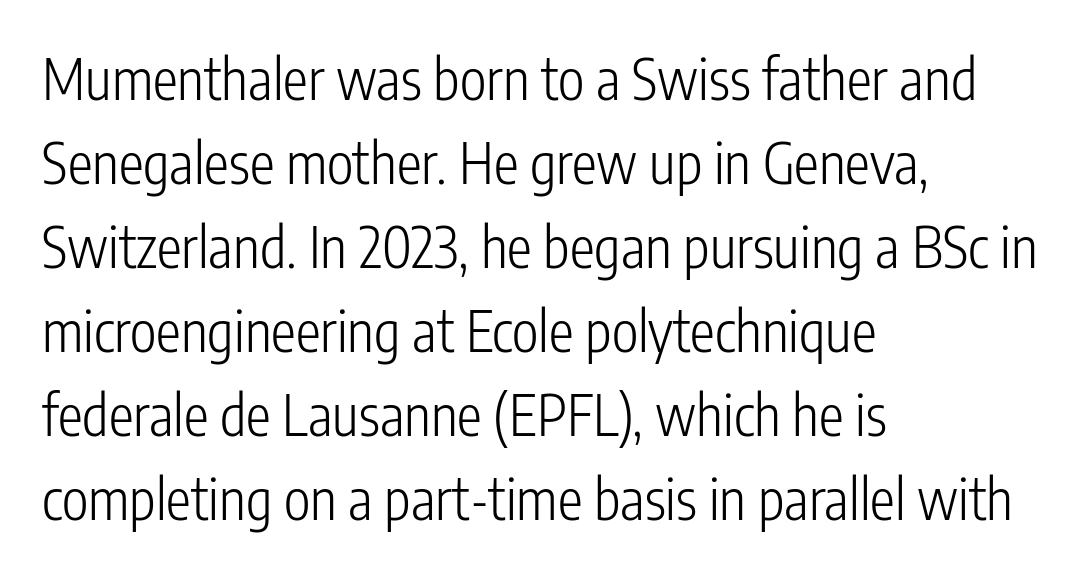
Q: Is the text bold? A: No.
Q: Is the text italic (slanted)? A: No, it is upright.
Q: Is the typeface a serif or a sans-serif typeface? A: Sans-serif.
Q: Is the text underlined? A: No.
Q: How is the paragraph aligned? A: Left-aligned.
Q: Is the spacing between letters normal or unusually wide? A: Normal.
Q: Is the spacing between lines tight, normal or loose? A: Normal.
Q: Width (condensed, normal, or wide)? A: Condensed.
Q: Stroke contrast? A: Low.
Q: x-height? A: Medium.
Q: Monospaced? A: No.
